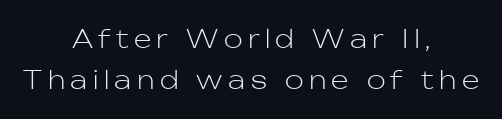
{"italic": "no", "bold": "no", "underline": "no", "align": "center", "line_spacing": "normal", "line_spacing_ratio": 1.64, "letter_spacing": "wide", "letter_spacing_em": 0.22, "glyph_px": 25}
